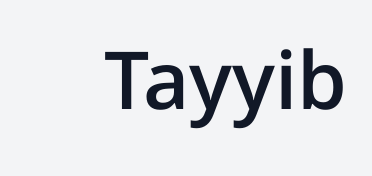
The image shows 80 px semibold sans-serif type, upright; set normal letter spacing, not underlined; low stroke contrast and a medium x-height.
